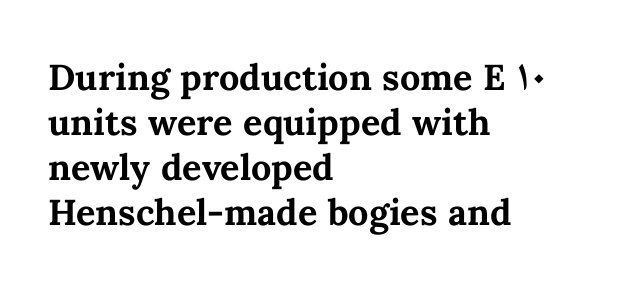
Q: Is the text bold? A: Yes.
Q: Is the text italic (slanted)? A: No, it is upright.
Q: Is the text underlined? A: No.
Q: How is the paragraph aligned? A: Left-aligned.
Q: Is the spacing between letters normal or unusually wide? A: Normal.
Q: Is the spacing between lines tight, normal or loose? A: Normal.
Q: Width (condensed, normal, or wide)? A: Normal.
Q: Stroke contrast? A: Medium.
Q: x-height? A: Medium.
Q: Monospaced? A: No.
